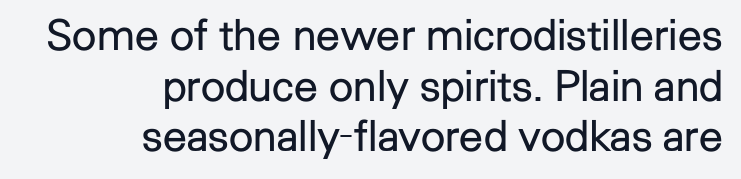
{"serif": "no", "italic": "no", "bold": "no", "weight": "regular", "width": "normal", "stroke_contrast": "low", "x_height": "medium", "monospaced": "no", "underline": "no", "align": "right", "line_spacing_ratio": 1.18, "letter_spacing": "normal", "letter_spacing_em": 0.0, "glyph_px": 43}
